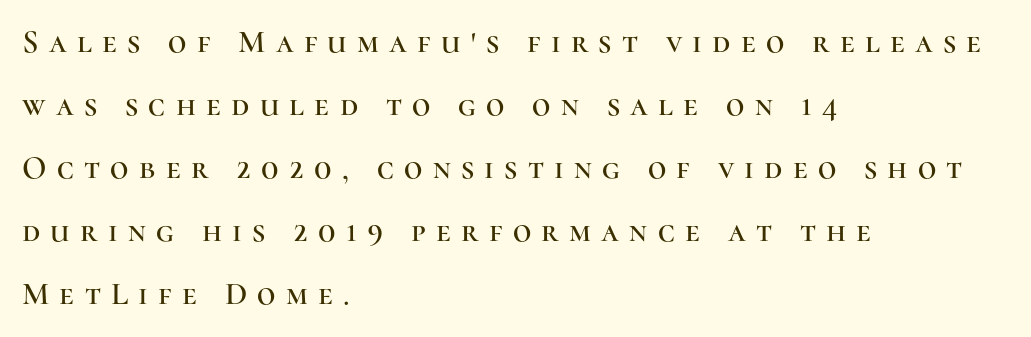
Honestly, the rows look like they've been pulled way apart. There is plenty of visible air inserted between adjacent glyphs. You can tell it's not italic because the verticals are truly vertical. The glyphs are unaccompanied by any horizontal stroke below them. Proportional: the letters do not fall into vertical columns. Regarding serifs, this sample has them.
